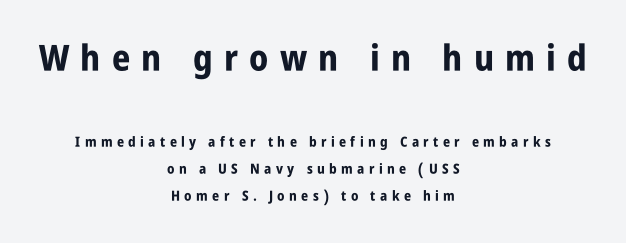
{"serif": "no", "italic": "no", "bold": "yes", "weight": "bold", "width": "condensed", "stroke_contrast": "low", "x_height": "large", "monospaced": "no", "underline": "no", "align": "center", "line_spacing": "loose", "line_spacing_ratio": 1.93, "letter_spacing": "wide", "letter_spacing_em": 0.31, "larger_block": "first", "size_ratio": 2.57, "glyph_px": 36}
